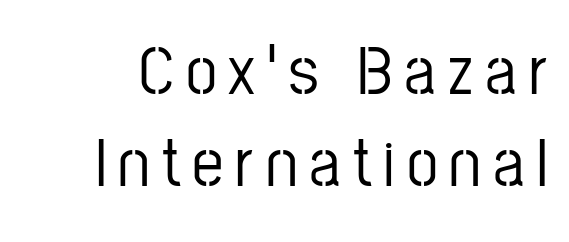
The image shows 70 px condensed sans-serif type, upright; set normal line spacing (1.32x), not underlined; low stroke contrast and a medium x-height.
